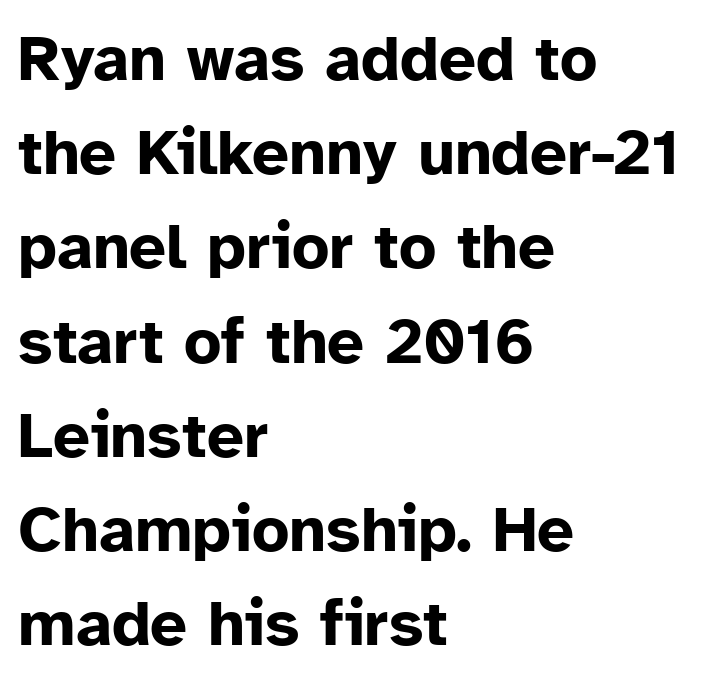
The gap between lines stays unmarked. Do the characters align in a grid? No, the font is proportional. Leading matches the norm, producing a regular column. Note: no serifs on the glyphs. Each line starts at the same left margin while the right side varies. These words are printed bold, with thick strokes throughout.
